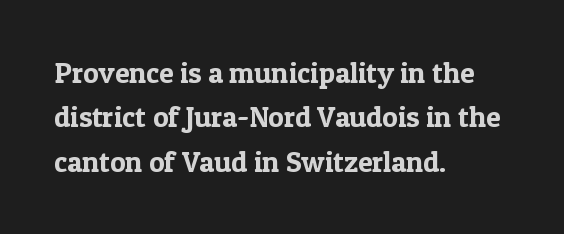
Q: Is the text italic (slanted)? A: No, it is upright.
Q: Is the typeface a serif or a sans-serif typeface? A: Serif.
Q: Is the text underlined? A: No.
Q: How is the paragraph aligned? A: Left-aligned.
Q: Is the spacing between letters normal or unusually wide? A: Normal.
Q: Is the spacing between lines tight, normal or loose? A: Normal.
Q: Width (condensed, normal, or wide)? A: Normal.
Q: x-height? A: Medium.
Q: Monospaced? A: No.
